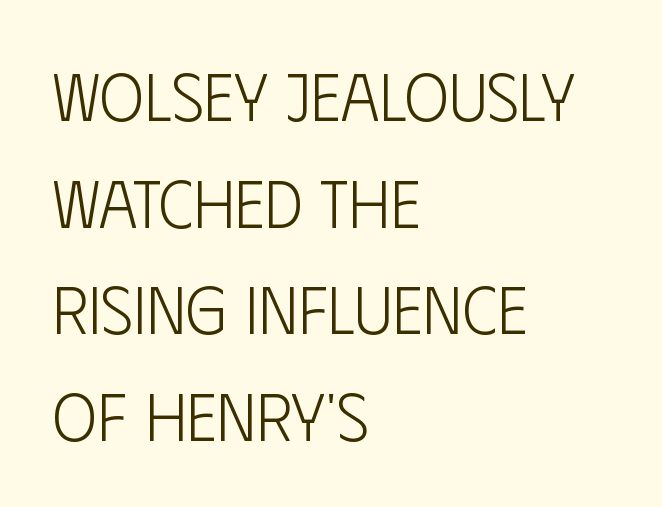
Whoever set this chose a conventional vertical rhythm. Look at the tracking — it's just the regular setting, nothing added. Check the space under the baseline: it is left empty. Do the characters align in a grid? No, the font is proportional. Reading down the block, your eye returns to a fixed left position each line. Is the stroke heavy? The answer is a plain regular-or-lighter.
